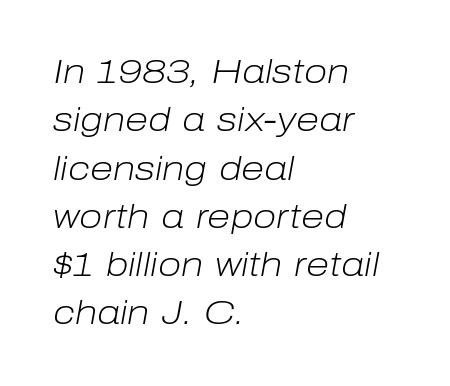
Q: Is the text bold? A: No.
Q: Is the text italic (slanted)? A: Yes, it leans right by about 10 degrees.
Q: Is the text underlined? A: No.
Q: How is the paragraph aligned? A: Left-aligned.
Q: Is the spacing between letters normal or unusually wide? A: Normal.
Q: Is the spacing between lines tight, normal or loose? A: Normal.
Q: Width (condensed, normal, or wide)? A: Normal.
Q: Stroke contrast? A: Low.
Q: x-height? A: Medium.
Q: Monospaced? A: No.
